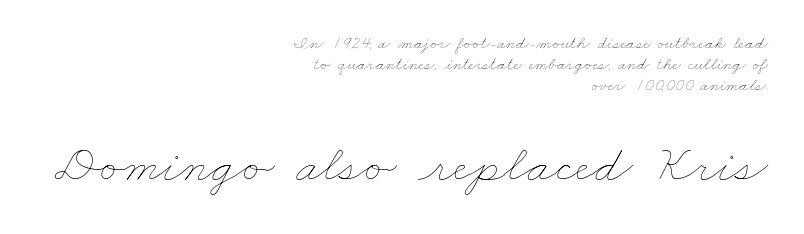
Q: Is the text bold? A: No.
Q: Is the text underlined? A: No.
Q: How is the paragraph aligned? A: Right-aligned.
Q: Is the spacing between letters normal or unusually wide? A: Normal.
Q: Which block of text is set in a larger size, the first (top) or the second (bottom)? A: The second (bottom) one.
Q: Width (condensed, normal, or wide)? A: Wide.
Q: Stroke contrast? A: Low.
Q: x-height? A: Small.
Q: Monospaced? A: No.
